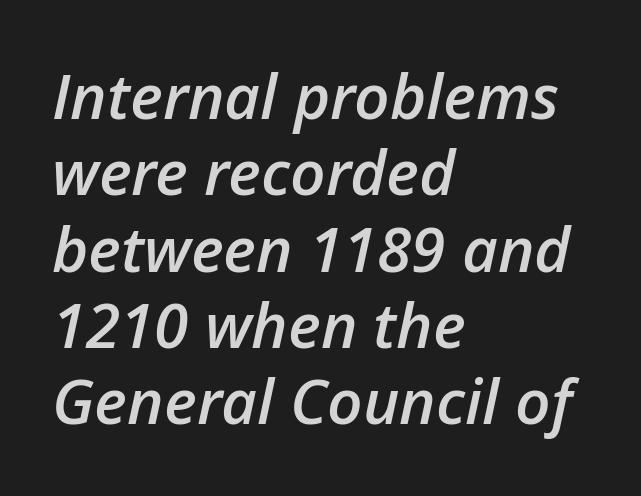
The image shows 62 px semibold type, italic (leaning right); set left-aligned, line spacing 1.23x, normal letter spacing, not underlined; low stroke contrast and a medium x-height.
